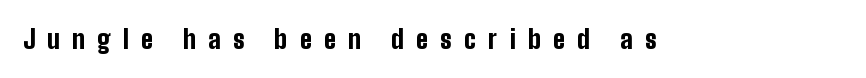
The image shows 26 px bold type, upright; set unusually wide letter spacing (+0.47 em), not underlined.
